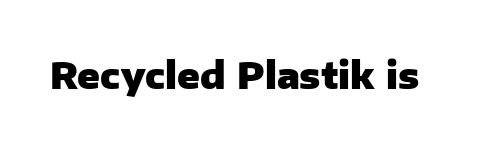
{"serif": "no", "italic": "no", "bold": "yes", "weight": "heavy", "width": "normal", "stroke_contrast": "low", "x_height": "medium", "monospaced": "no", "underline": "no", "letter_spacing": "normal", "letter_spacing_em": 0.0, "glyph_px": 37}
